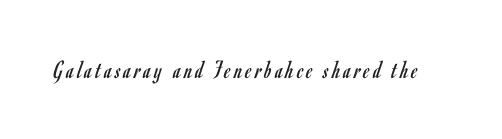
The image shows 26 px text type; set not underlined.
